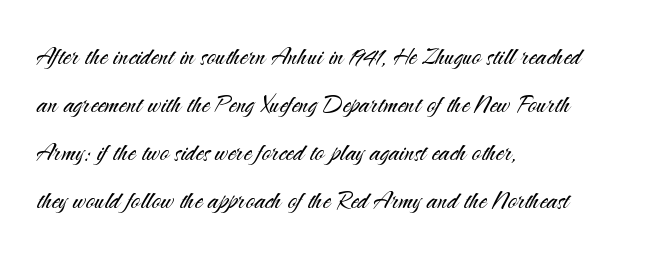
{"serif": "no", "bold": "no", "weight": "light", "width": "normal", "stroke_contrast": "medium", "x_height": "small", "monospaced": "no", "underline": "no", "align": "left", "line_spacing": "normal", "line_spacing_ratio": 1.55, "letter_spacing": "normal", "letter_spacing_em": 0.0, "glyph_px": 31}
